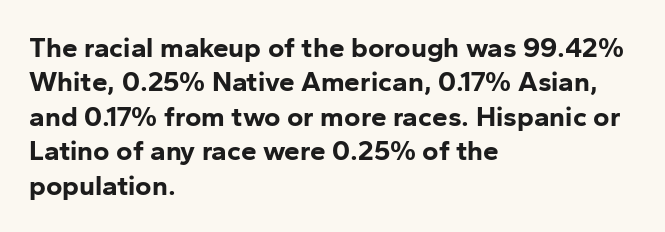
Q: Is the text bold? A: Yes.
Q: Is the text italic (slanted)? A: No, it is upright.
Q: Is the typeface a serif or a sans-serif typeface? A: Sans-serif.
Q: Is the text underlined? A: No.
Q: How is the paragraph aligned? A: Left-aligned.
Q: Is the spacing between letters normal or unusually wide? A: Normal.
Q: Width (condensed, normal, or wide)? A: Normal.
Q: Stroke contrast? A: Low.
Q: x-height? A: Medium.
Q: Monospaced? A: No.
